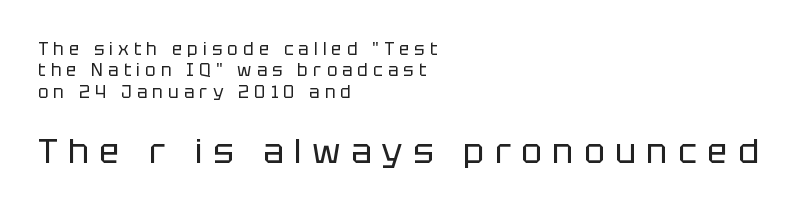
The image shows 34 px regular-weight sans-serif type, upright; set left-aligned, normal line spacing (1.26x), unusually wide letter spacing (+0.31 em), not underlined; the second (bottom) block is 2.0x larger; low stroke contrast and a large x-height.
